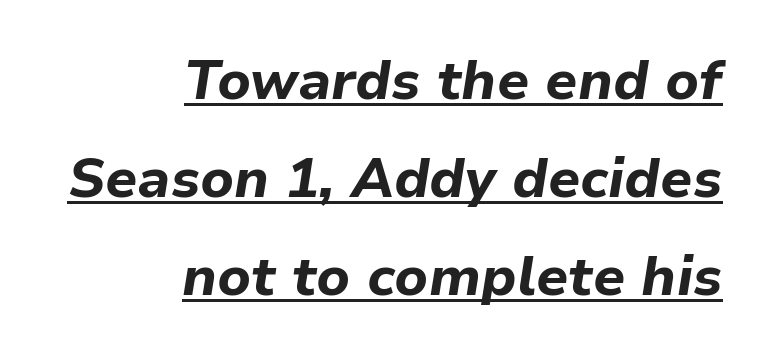
Q: Is the text bold? A: Yes.
Q: Is the text italic (slanted)? A: Yes, it leans right by about 9 degrees.
Q: Is the text underlined? A: Yes.
Q: How is the paragraph aligned? A: Right-aligned.
Q: Is the spacing between letters normal or unusually wide? A: Normal.
Q: Width (condensed, normal, or wide)? A: Normal.
Q: Stroke contrast? A: Low.
Q: x-height? A: Medium.
Q: Monospaced? A: No.
